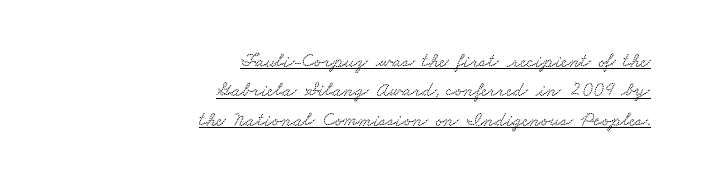
Students, note that the glyphs here touch the page at normal intervals. The passage shown stacks its lines at a standard gap. Visually the block forms a straight wall on the right and a jagged coastline on the left. Students, observe the line beneath the letters — that is underlining.
